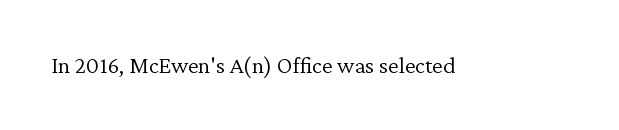
{"italic": "no", "bold": "no", "underline": "no", "letter_spacing": "normal", "letter_spacing_em": 0.0, "glyph_px": 24}
